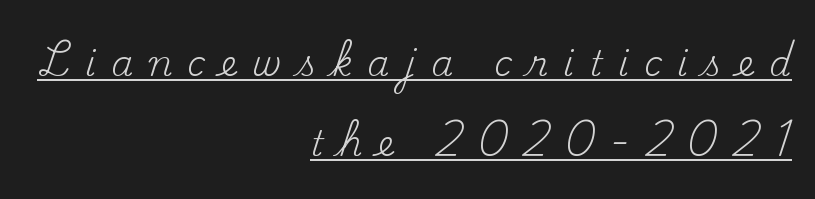
Check where the strokes stop: tiny serifs finish them off. Students, observe the line beneath the letters — that is underlining. Letters have the restrained weight of plain body copy at most. Looks like regular typesetting: each glyph gets only the width it needs. Airy leading.
